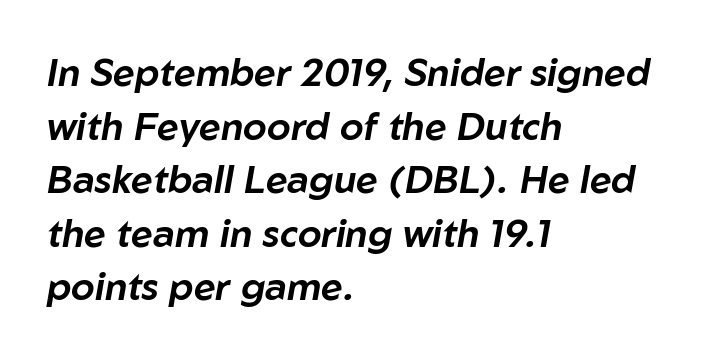
Q: Is the text italic (slanted)? A: Yes, it leans right by about 10 degrees.
Q: Is the text underlined? A: No.
Q: How is the paragraph aligned? A: Left-aligned.
Q: Is the spacing between letters normal or unusually wide? A: Normal.
Q: Is the spacing between lines tight, normal or loose? A: Normal.
Q: Width (condensed, normal, or wide)? A: Normal.
Q: Stroke contrast? A: Low.
Q: x-height? A: Medium.
Q: Monospaced? A: No.
